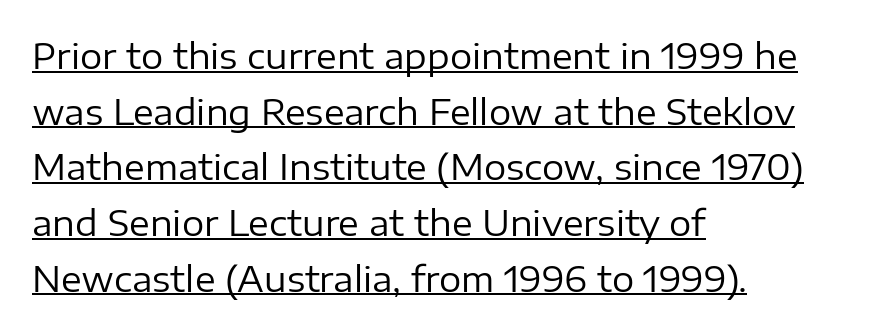
{"serif": "no", "italic": "no", "bold": "no", "weight": "regular", "width": "normal", "stroke_contrast": "low", "x_height": "medium", "monospaced": "no", "underline": "yes", "align": "left", "line_spacing": "normal", "line_spacing_ratio": 1.59, "letter_spacing": "normal", "letter_spacing_em": 0.0, "glyph_px": 35}
